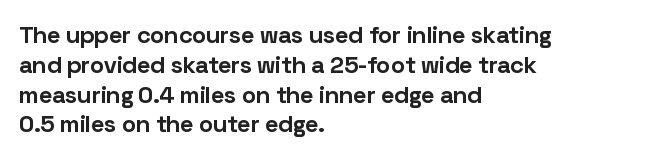
{"italic": "no", "bold": "yes", "underline": "no", "align": "left", "line_spacing_ratio": 1.24, "letter_spacing": "normal", "letter_spacing_em": 0.0, "glyph_px": 24}
